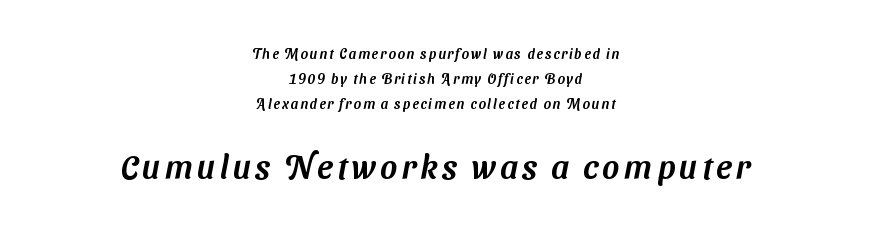
The composition opens small and finishes big. Words float on clear page, feet unadorned. The typeface chosen for these lines omits serifs. Line starts and ends both wander, symmetrically. This sample has the flowing, uneven cadence of proportional lettering.
